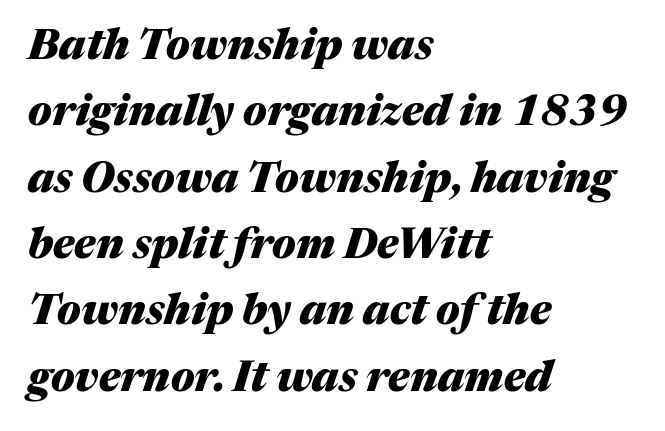
The image shows 42 px heavy type, italic (leaning right); set left-aligned, normal line spacing (1.58x), normal letter spacing, not underlined; medium stroke contrast and a medium x-height.
